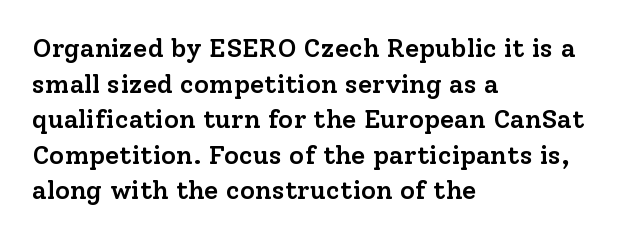
The letters sit at their default tracking, neither squeezed nor spread. Line starts are locked; line ends wander. These words are printed semibold, heavier than regular yet not bold. Does the lettering tilt? It doesn't — this is upright. Students, observe: this is what conventionally led text looks like. Type without underlining.
